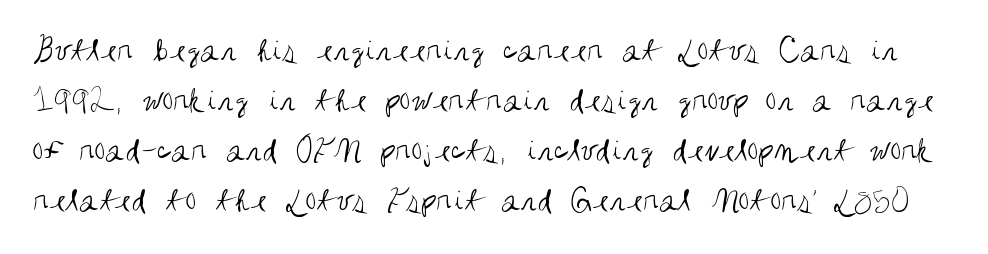
The letterforms sit shoulder to shoulder at normal distance. Ink coverage per letter is moderate at most. Is this a fixed-width face? No — the glyphs have proportional, varying widths. The glyphs are unaccompanied by any horizontal stroke below them. This sample uses a sans-serif face.
